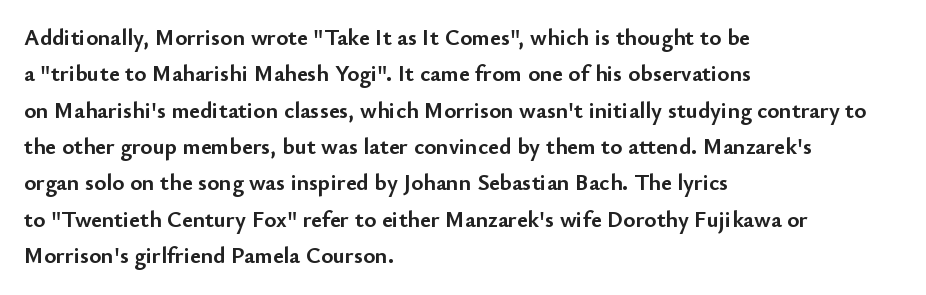
The image shows 23 px bold type, upright; set left-aligned, normal line spacing (1.58x), normal letter spacing, not underlined.
